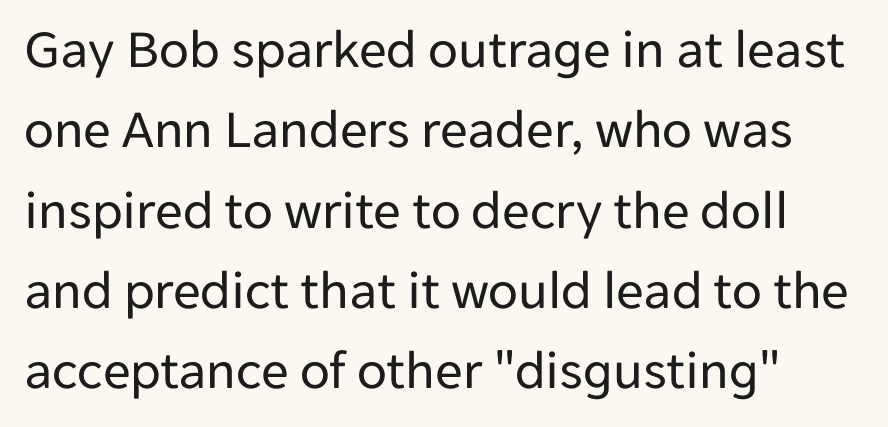
{"serif": "no", "italic": "no", "bold": "no", "weight": "regular", "width": "normal", "stroke_contrast": "low", "x_height": "medium", "monospaced": "no", "underline": "no", "line_spacing": "normal", "line_spacing_ratio": 1.46, "letter_spacing": "normal", "letter_spacing_em": 0.0, "glyph_px": 55}
